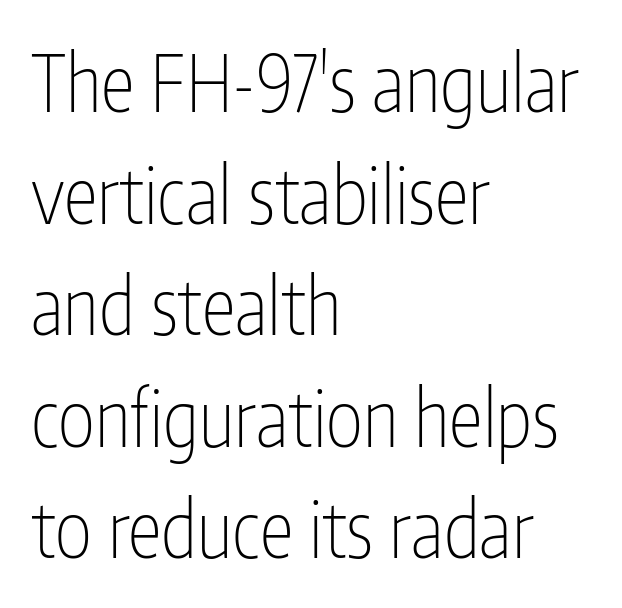
Spacing verdict: proportional, widths tailored to each character. Ordinary non-slanted type is in use. Tracking here is standard; glyphs follow each other at the usual distance. The compositor pushed each line to the left boundary.
